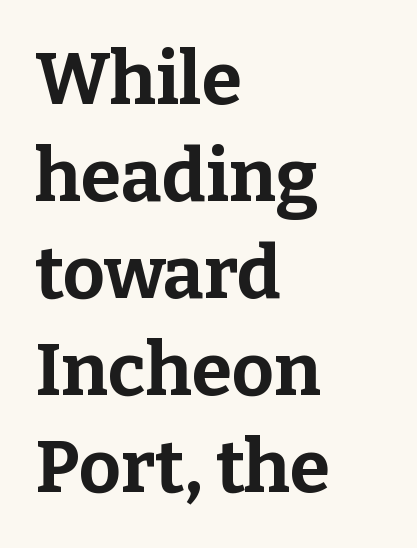
Q: Is the text bold? A: Yes.
Q: Is the text italic (slanted)? A: No, it is upright.
Q: Is the typeface a serif or a sans-serif typeface? A: Serif.
Q: Is the text underlined? A: No.
Q: How is the paragraph aligned? A: Left-aligned.
Q: Is the spacing between letters normal or unusually wide? A: Normal.
Q: Is the spacing between lines tight, normal or loose? A: Normal.
Q: Width (condensed, normal, or wide)? A: Normal.
Q: Stroke contrast? A: Low.
Q: x-height? A: Medium.
Q: Monospaced? A: No.
